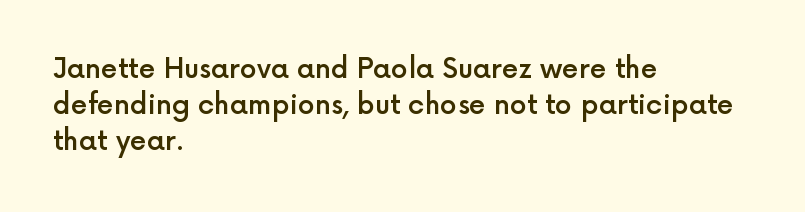
Does extra space separate the letters? No, they use regular spacing. Evenly set lines give the paragraph a standard silhouette. Nobody drew a line under any word here. Notice the strokes are somewhat thickened but not fully heavy: this is a semibold. Layout note: lines flush left.
